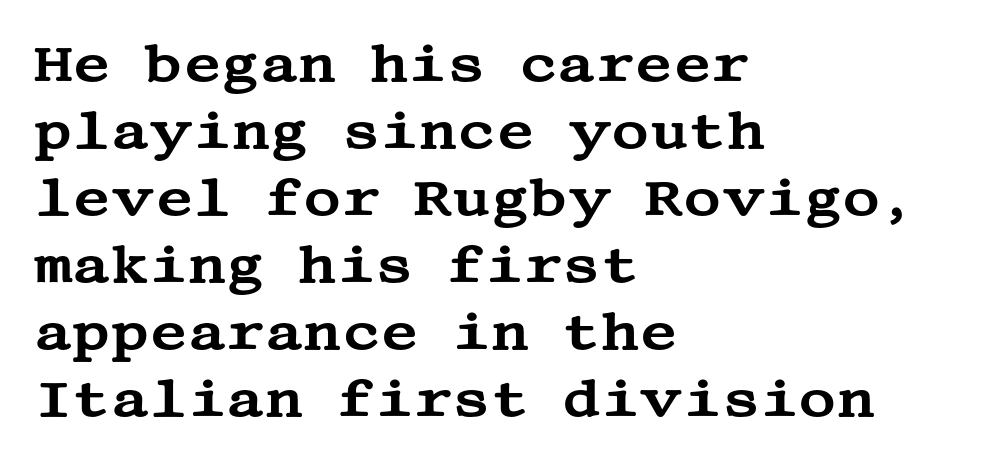
Q: Is the text italic (slanted)? A: No, it is upright.
Q: Is the typeface a serif or a sans-serif typeface? A: Serif.
Q: Is the text underlined? A: No.
Q: How is the paragraph aligned? A: Left-aligned.
Q: Is the spacing between letters normal or unusually wide? A: Normal.
Q: Is the spacing between lines tight, normal or loose? A: Normal.
Q: Width (condensed, normal, or wide)? A: Wide.
Q: Stroke contrast? A: Medium.
Q: x-height? A: Large.
